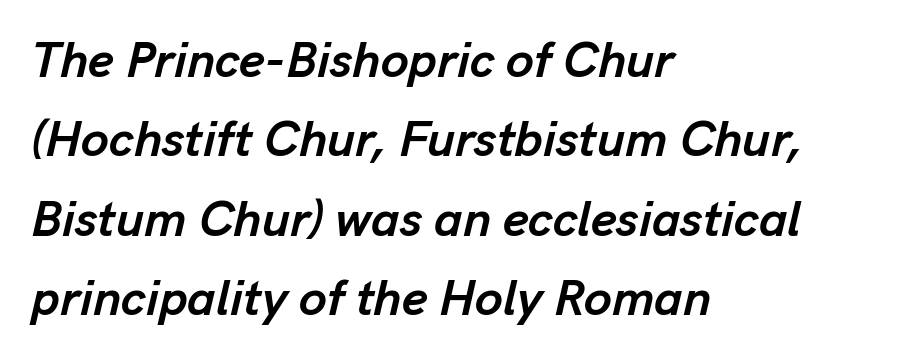
Q: Is the text bold? A: Yes.
Q: Is the text italic (slanted)? A: Yes, it leans right by about 13 degrees.
Q: Is the text underlined? A: No.
Q: How is the paragraph aligned? A: Left-aligned.
Q: Is the spacing between letters normal or unusually wide? A: Normal.
Q: Is the spacing between lines tight, normal or loose? A: Normal.
Q: Width (condensed, normal, or wide)? A: Normal.
Q: Stroke contrast? A: Low.
Q: x-height? A: Medium.
Q: Monospaced? A: No.
